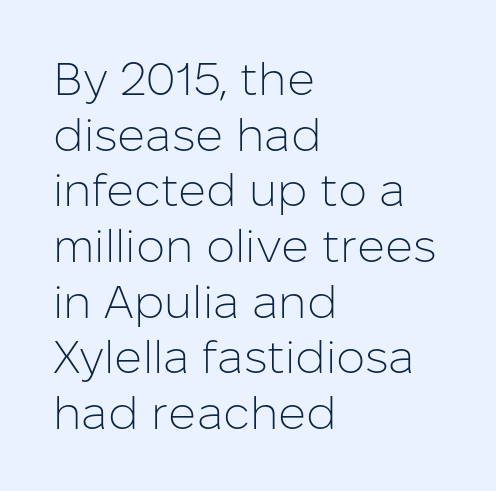
The image shows 46 px light sans-serif type, upright; set left-aligned, line spacing 1.21x, normal letter spacing, not underlined; low stroke contrast and a medium x-height.
